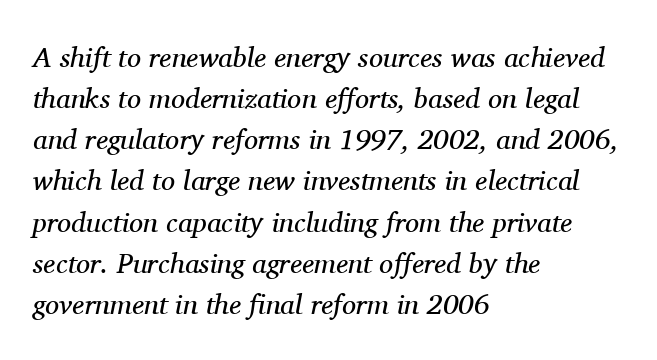
Layout note: lines flush left. To sum up the face: it has serifs. Varying glyph widths throughout — classic text-font behaviour. The face used here is rendered with its standard letterfit. Rendered with sloped, italic letterforms.
